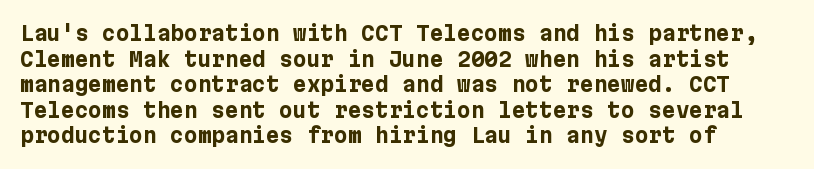
{"italic": "no", "bold": "yes", "underline": "no", "align": "left", "line_spacing_ratio": 1.22, "letter_spacing": "normal", "letter_spacing_em": 0.0, "glyph_px": 21}
